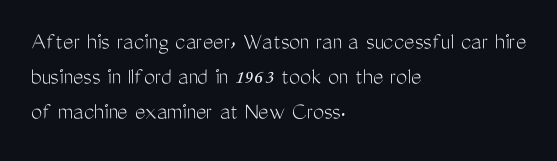
Nobody drew a line under any word here. The passage is arranged the way most books set body copy — flush left. Is the stroke heavy? The answer is a plain regular-or-lighter. Nobody touched the tracking dial on this one. A roman cut, with each character standing at attention. The space between consecutive lines is moderate.
